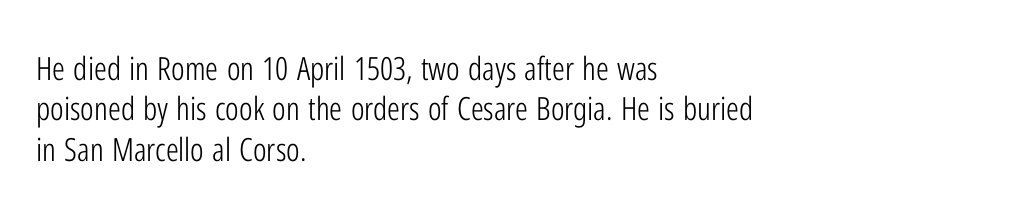
Q: Is the text bold? A: No.
Q: Is the text italic (slanted)? A: No, it is upright.
Q: Is the typeface a serif or a sans-serif typeface? A: Sans-serif.
Q: Is the text underlined? A: No.
Q: How is the paragraph aligned? A: Left-aligned.
Q: Is the spacing between letters normal or unusually wide? A: Normal.
Q: Is the spacing between lines tight, normal or loose? A: Normal.
Q: Width (condensed, normal, or wide)? A: Condensed.
Q: Stroke contrast? A: Low.
Q: x-height? A: Medium.
Q: Monospaced? A: No.
